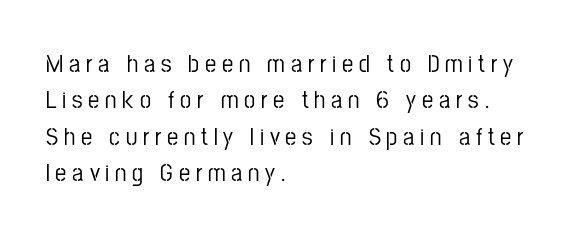
Q: Is the text italic (slanted)? A: No, it is upright.
Q: Is the text underlined? A: No.
Q: How is the paragraph aligned? A: Left-aligned.
Q: Is the spacing between letters normal or unusually wide? A: Unusually wide.
Q: Is the spacing between lines tight, normal or loose? A: Normal.
